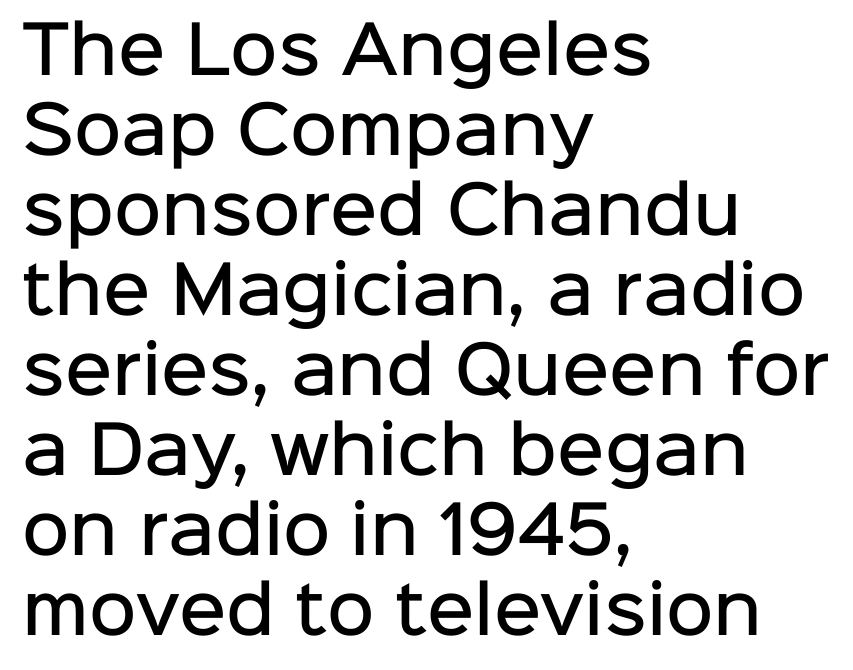
Q: Is the text bold? A: Semi-bold.
Q: Is the text italic (slanted)? A: No, it is upright.
Q: Is the typeface a serif or a sans-serif typeface? A: Sans-serif.
Q: Is the text underlined? A: No.
Q: How is the paragraph aligned? A: Left-aligned.
Q: Is the spacing between letters normal or unusually wide? A: Normal.
Q: Width (condensed, normal, or wide)? A: Normal.
Q: Stroke contrast? A: Low.
Q: x-height? A: Medium.
Q: Monospaced? A: No.
